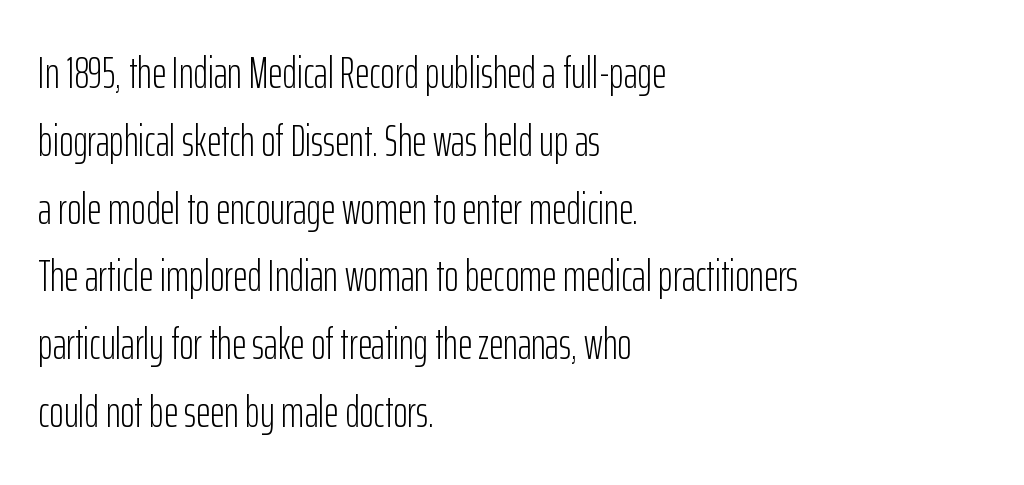
The tracking reads as untouched default to a designer's eye. Is this a sans? Yes — the strokes have no serifs. Summary of vertical rhythm: regular, with standard interline spacing. Any mark beneath the type? The region is blank. Proportional: the letters do not fall into vertical columns.
